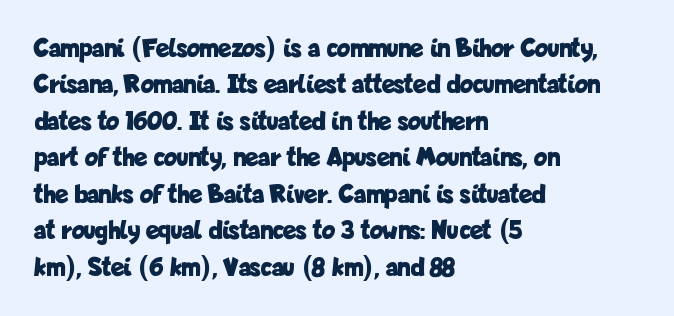
Q: Is the text bold? A: Yes.
Q: Is the text italic (slanted)? A: No, it is upright.
Q: Is the text underlined? A: No.
Q: How is the paragraph aligned? A: Left-aligned.
Q: Is the spacing between letters normal or unusually wide? A: Normal.
Q: Is the spacing between lines tight, normal or loose? A: Normal.
